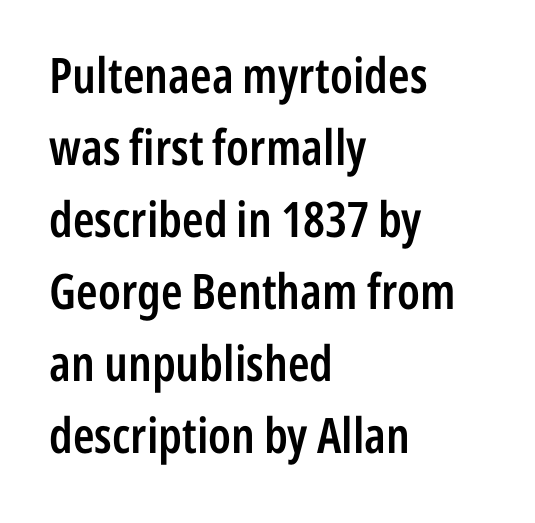
The image shows 49 px semibold, condensed sans-serif type, upright; set left-aligned, normal line spacing (1.47x), normal letter spacing, not underlined; low stroke contrast and a medium x-height.
